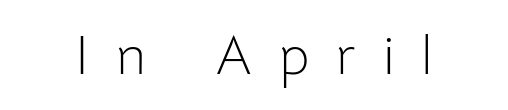
Q: Is the text bold? A: No.
Q: Is the text italic (slanted)? A: No, it is upright.
Q: Is the typeface a serif or a sans-serif typeface? A: Sans-serif.
Q: Is the text underlined? A: No.
Q: Is the spacing between letters normal or unusually wide? A: Unusually wide.
Q: Width (condensed, normal, or wide)? A: Normal.
Q: Stroke contrast? A: Low.
Q: x-height? A: Medium.
Q: Monospaced? A: No.
